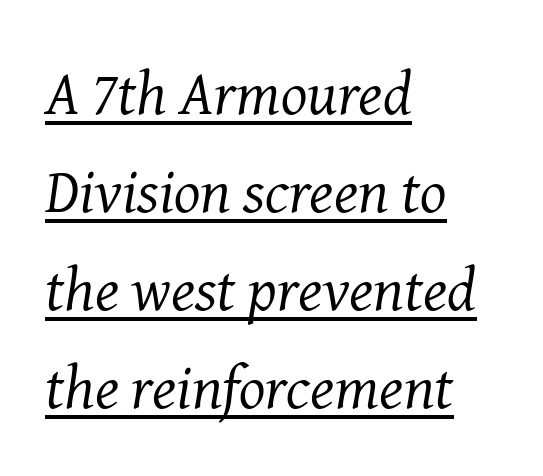
Q: Is the text bold? A: No.
Q: Is the text italic (slanted)? A: Yes, it leans right by about 8 degrees.
Q: Is the typeface a serif or a sans-serif typeface? A: Serif.
Q: Is the text underlined? A: Yes.
Q: How is the paragraph aligned? A: Left-aligned.
Q: Is the spacing between letters normal or unusually wide? A: Normal.
Q: Is the spacing between lines tight, normal or loose? A: Normal.
Q: Width (condensed, normal, or wide)? A: Normal.
Q: Stroke contrast? A: Medium.
Q: x-height? A: Medium.
Q: Monospaced? A: No.
